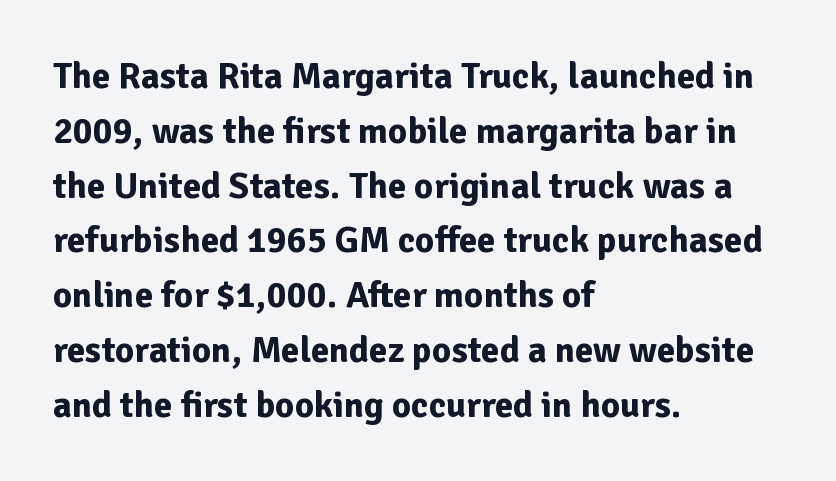
Q: Is the text bold? A: Yes.
Q: Is the text italic (slanted)? A: No, it is upright.
Q: Is the typeface a serif or a sans-serif typeface? A: Sans-serif.
Q: Is the text underlined? A: No.
Q: How is the paragraph aligned? A: Left-aligned.
Q: Is the spacing between letters normal or unusually wide? A: Normal.
Q: Is the spacing between lines tight, normal or loose? A: Normal.
Q: Width (condensed, normal, or wide)? A: Normal.
Q: Stroke contrast? A: Low.
Q: x-height? A: Medium.
Q: Monospaced? A: No.
